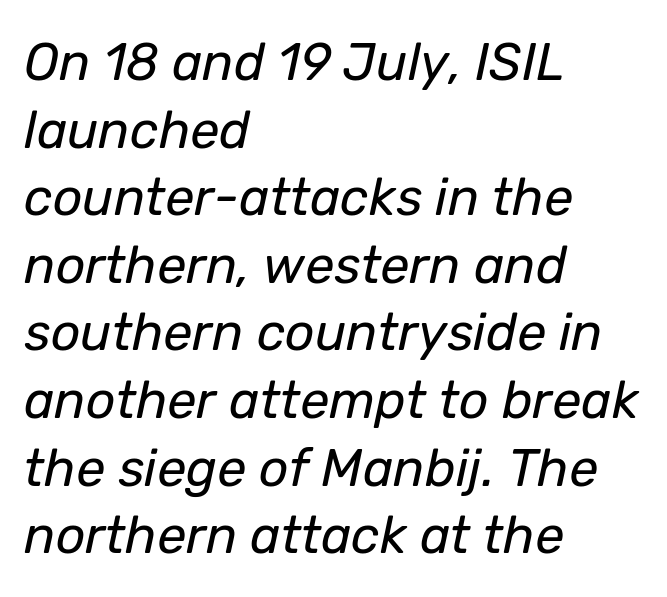
Q: Is the text bold? A: No.
Q: Is the text italic (slanted)? A: Yes, it leans right by about 12 degrees.
Q: Is the text underlined? A: No.
Q: How is the paragraph aligned? A: Left-aligned.
Q: Is the spacing between letters normal or unusually wide? A: Normal.
Q: Is the spacing between lines tight, normal or loose? A: Normal.
Q: Width (condensed, normal, or wide)? A: Normal.
Q: Stroke contrast? A: Low.
Q: x-height? A: Medium.
Q: Monospaced? A: No.
